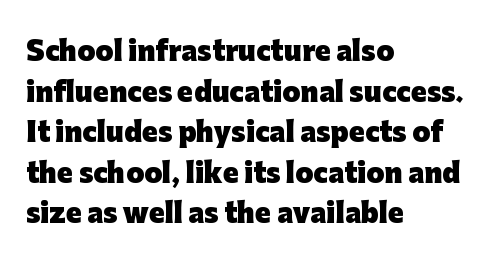
{"italic": "no", "bold": "yes", "underline": "no", "align": "left", "line_spacing": "normal", "line_spacing_ratio": 1.56, "letter_spacing": "normal", "letter_spacing_em": 0.0, "glyph_px": 26}
